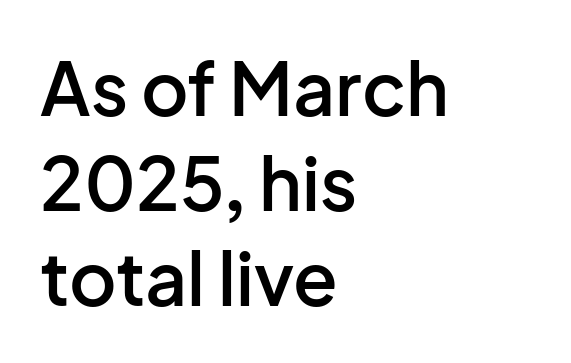
Q: Is the text bold? A: Semi-bold.
Q: Is the text italic (slanted)? A: No, it is upright.
Q: Is the typeface a serif or a sans-serif typeface? A: Sans-serif.
Q: Is the text underlined? A: No.
Q: How is the paragraph aligned? A: Left-aligned.
Q: Is the spacing between letters normal or unusually wide? A: Normal.
Q: Is the spacing between lines tight, normal or loose? A: Normal.
Q: Width (condensed, normal, or wide)? A: Normal.
Q: Stroke contrast? A: Low.
Q: x-height? A: Medium.
Q: Monospaced? A: No.
